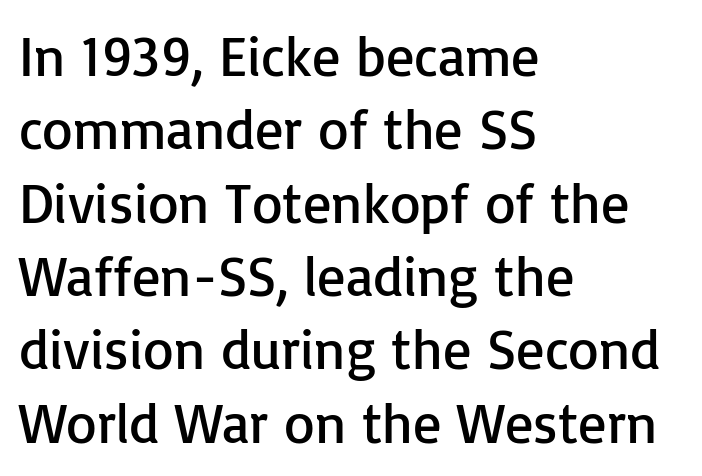
Descenders hang freely into open space. Each letter keeps its own natural width here, so spacing adapts to shape. No letter is thick-stroked: the sample isn't bold. Posture: upright roman.
